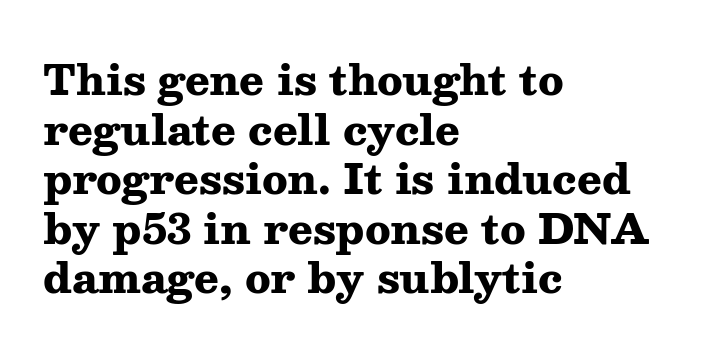
Q: Is the text bold? A: Yes.
Q: Is the text italic (slanted)? A: No, it is upright.
Q: Is the typeface a serif or a sans-serif typeface? A: Serif.
Q: Is the text underlined? A: No.
Q: How is the paragraph aligned? A: Left-aligned.
Q: Is the spacing between letters normal or unusually wide? A: Normal.
Q: Width (condensed, normal, or wide)? A: Wide.
Q: Stroke contrast? A: Medium.
Q: x-height? A: Medium.
Q: Monospaced? A: No.
